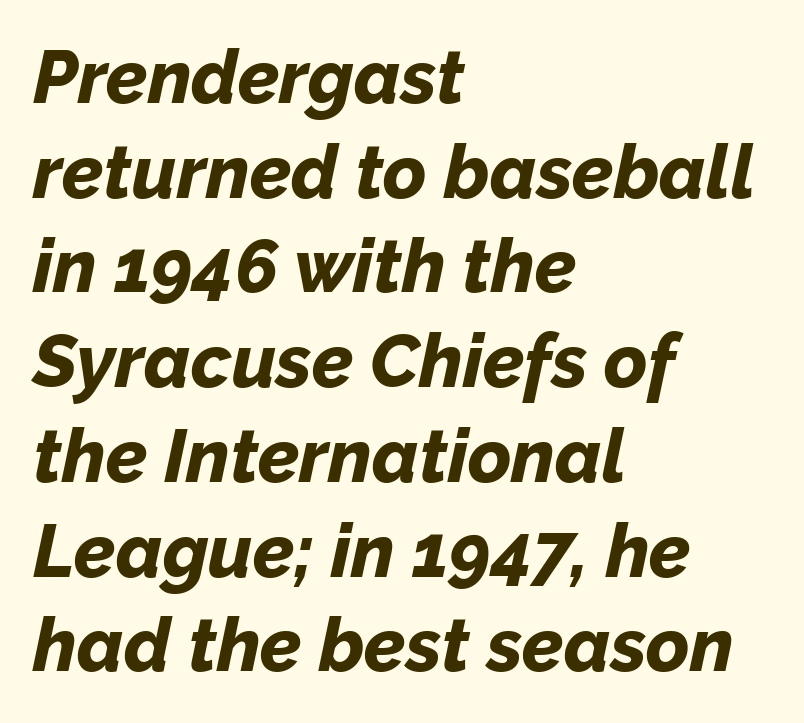
The image shows 74 px bold type, italic (leaning right); set left-aligned, normal line spacing (1.28x), normal letter spacing, not underlined; low stroke contrast and a medium x-height.
